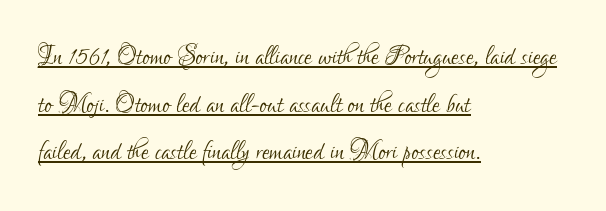
The image shows 34 px light, condensed sans-serif type; set left-aligned, normal line spacing (1.4x), normal letter spacing, underlined; low stroke contrast and a small x-height.
